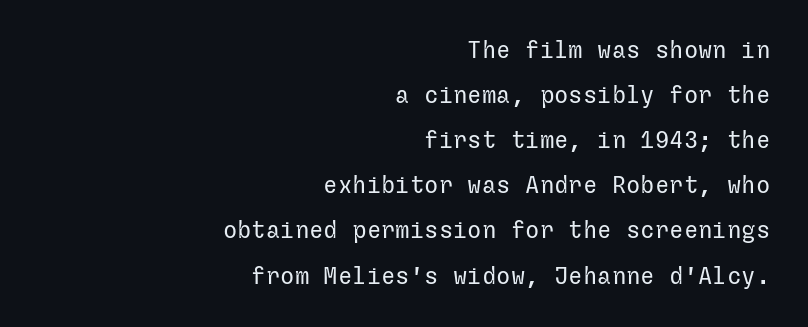
The image shows 24 px text type, upright; set right-aligned, line spacing 1.88x, normal letter spacing, not underlined.
